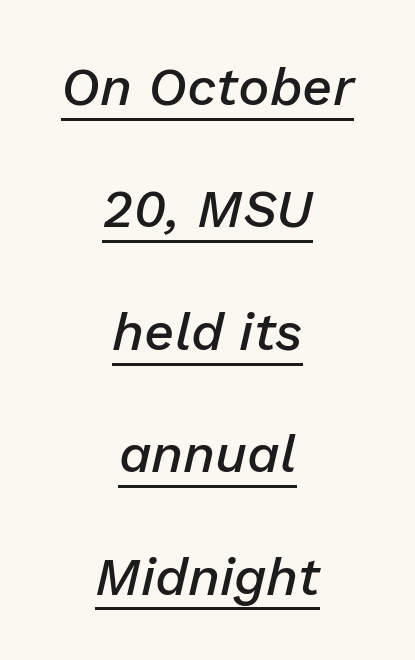
The image shows 53 px semibold type, italic (leaning right); set centered, loose line spacing (2.31x), normal letter spacing, underlined; low stroke contrast and a medium x-height.
